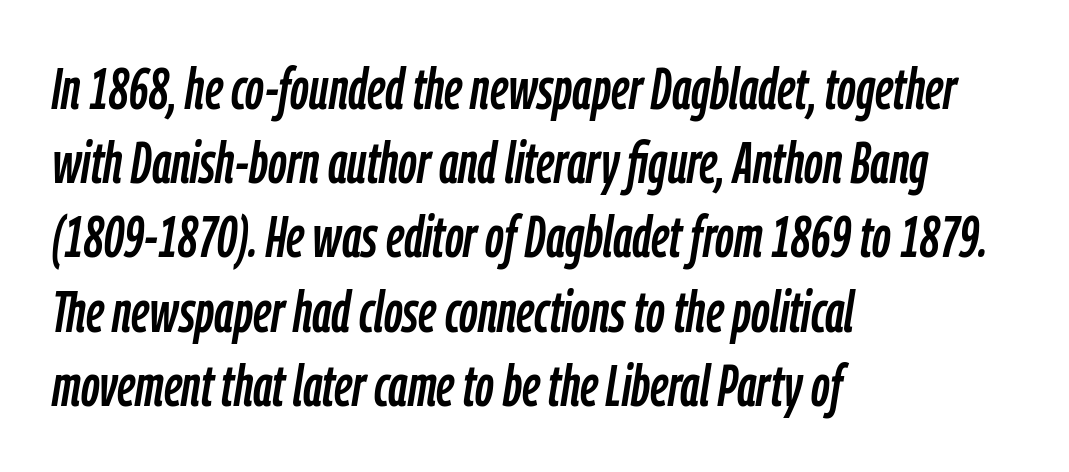
Q: Is the text italic (slanted)? A: Yes, it leans right by about 9 degrees.
Q: Is the text underlined? A: No.
Q: How is the paragraph aligned? A: Left-aligned.
Q: Is the spacing between letters normal or unusually wide? A: Normal.
Q: Is the spacing between lines tight, normal or loose? A: Normal.
Q: Width (condensed, normal, or wide)? A: Condensed.
Q: Stroke contrast? A: Low.
Q: x-height? A: Medium.
Q: Monospaced? A: No.
